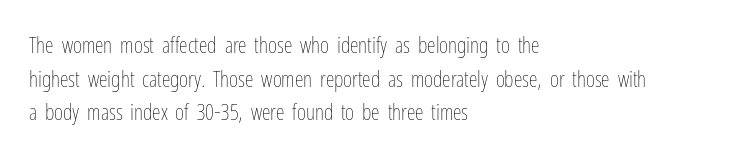
Q: Is the text bold? A: No.
Q: Is the text italic (slanted)? A: No, it is upright.
Q: Is the text underlined? A: No.
Q: How is the paragraph aligned? A: Left-aligned.
Q: Is the spacing between letters normal or unusually wide? A: Normal.
Q: Is the spacing between lines tight, normal or loose? A: Normal.
